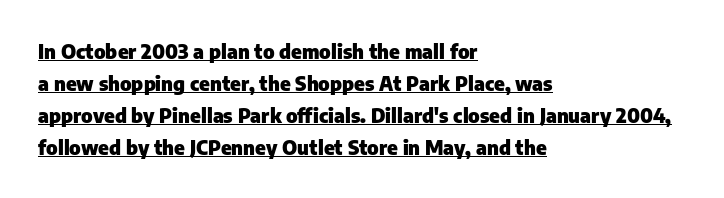
Q: Is the text bold? A: Yes.
Q: Is the text italic (slanted)? A: No, it is upright.
Q: Is the text underlined? A: Yes.
Q: How is the paragraph aligned? A: Left-aligned.
Q: Is the spacing between letters normal or unusually wide? A: Normal.
Q: Is the spacing between lines tight, normal or loose? A: Normal.
